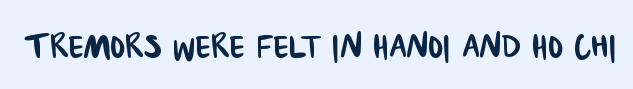
The area under the type is left untouched. Proportional: the letters do not fall into vertical columns. Type style note: lacks serifs. Honestly, the letter spacing is just normal — you wouldn't notice it.
